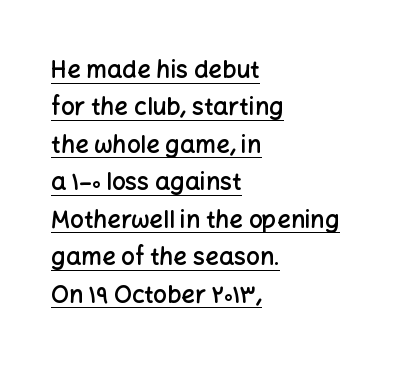
{"italic": "no", "bold": "semi", "underline": "yes", "align": "left", "line_spacing": "normal", "line_spacing_ratio": 1.56, "letter_spacing": "normal", "letter_spacing_em": 0.0, "glyph_px": 24}
